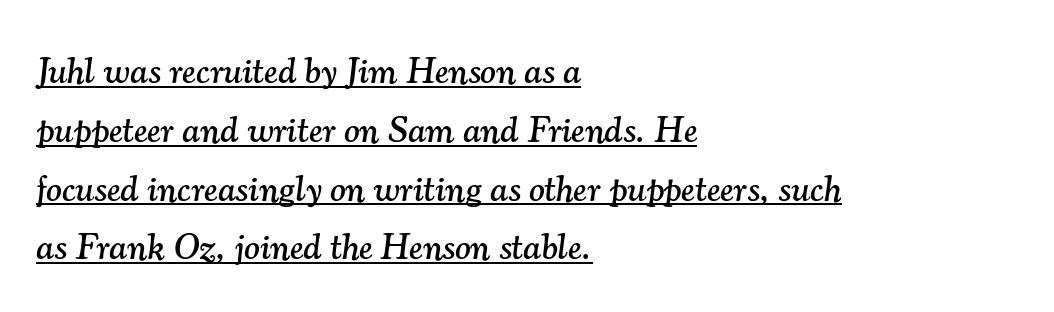
{"serif": "yes", "italic": "yes", "lean": "right", "slant_degrees": 7, "width": "normal", "stroke_contrast": "medium", "x_height": "small", "monospaced": "no", "underline": "yes", "align": "left", "line_spacing": "normal", "line_spacing_ratio": 1.59, "letter_spacing": "normal", "letter_spacing_em": 0.0, "glyph_px": 37}
